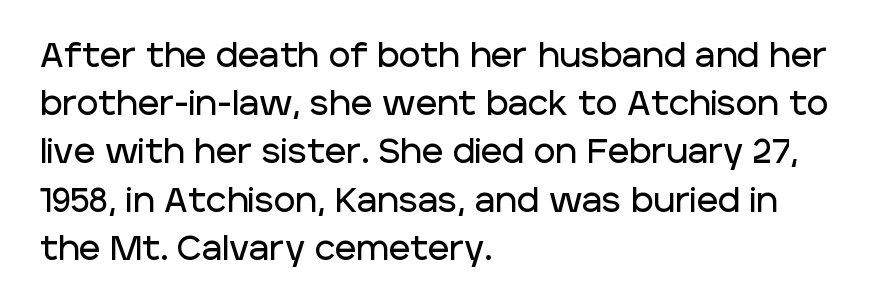
Q: Is the text italic (slanted)? A: No, it is upright.
Q: Is the typeface a serif or a sans-serif typeface? A: Sans-serif.
Q: Is the text underlined? A: No.
Q: How is the paragraph aligned? A: Left-aligned.
Q: Is the spacing between letters normal or unusually wide? A: Normal.
Q: Is the spacing between lines tight, normal or loose? A: Normal.
Q: Width (condensed, normal, or wide)? A: Normal.
Q: Stroke contrast? A: Low.
Q: x-height? A: Large.
Q: Monospaced? A: No.
